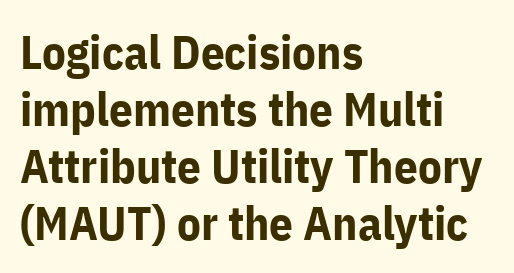
Q: Is the text bold? A: Yes.
Q: Is the text italic (slanted)? A: No, it is upright.
Q: Is the typeface a serif or a sans-serif typeface? A: Sans-serif.
Q: Is the text underlined? A: No.
Q: How is the paragraph aligned? A: Left-aligned.
Q: Is the spacing between letters normal or unusually wide? A: Normal.
Q: Width (condensed, normal, or wide)? A: Normal.
Q: Stroke contrast? A: Low.
Q: x-height? A: Medium.
Q: Monospaced? A: No.
